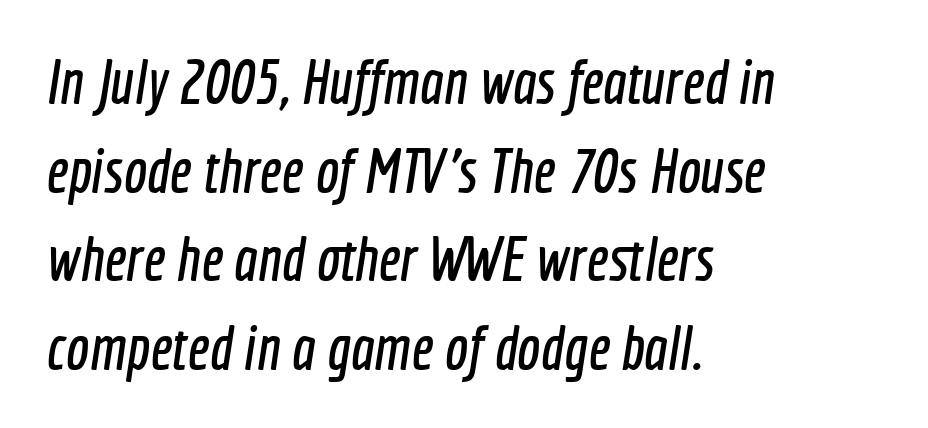
What kind of face is this? One without serifs — a sans. Unmarked baselines from the first word to the last. Compared with a centered layout, this one pins lines to the left instead. The line-height multiplier appears to be the usual default. No extra tracking has been applied to these lines.
